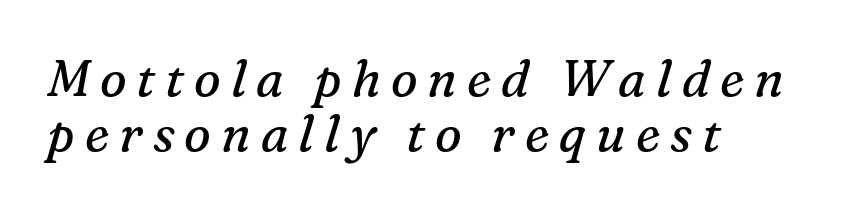
The image shows 50 px regular-weight serif type, italic (leaning right); set left-aligned, tight line spacing (1.1x), unusually wide letter spacing (+0.2 em), not underlined; medium stroke contrast and a medium x-height.
